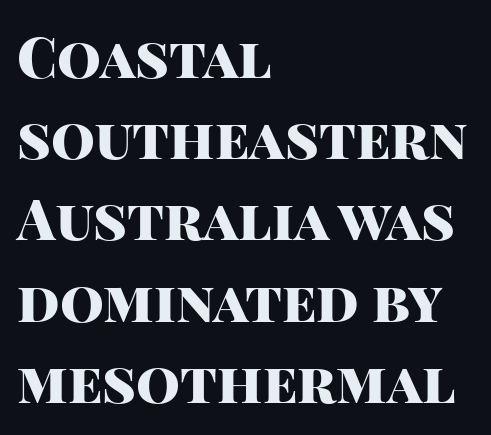
The image shows 56 px heavy sans-serif type, upright; set left-aligned, normal line spacing (1.45x), normal letter spacing, not underlined; high stroke contrast and a large x-height.
